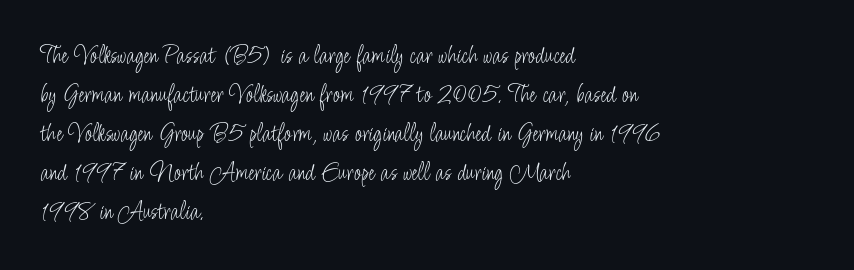
Q: Is the text bold? A: No.
Q: Is the text italic (slanted)? A: Yes.
Q: Is the text underlined? A: No.
Q: How is the paragraph aligned? A: Left-aligned.
Q: Is the spacing between letters normal or unusually wide? A: Normal.
Q: Is the spacing between lines tight, normal or loose? A: Normal.
